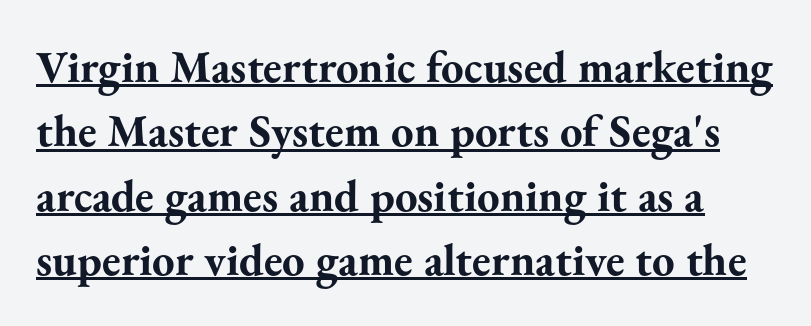
The image shows 45 px bold serif type, upright; set normal line spacing (1.43x), normal letter spacing, underlined; medium stroke contrast and a small x-height.
